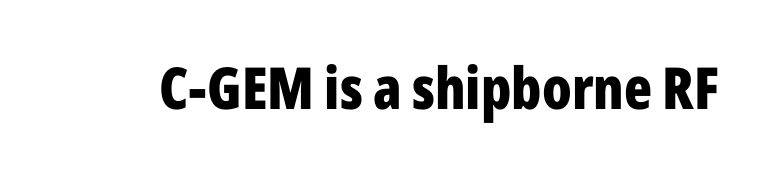
Q: Is the text bold? A: Yes.
Q: Is the text italic (slanted)? A: No, it is upright.
Q: Is the typeface a serif or a sans-serif typeface? A: Sans-serif.
Q: Is the text underlined? A: No.
Q: Is the spacing between letters normal or unusually wide? A: Normal.
Q: Width (condensed, normal, or wide)? A: Condensed.
Q: Stroke contrast? A: Low.
Q: x-height? A: Medium.
Q: Monospaced? A: No.
